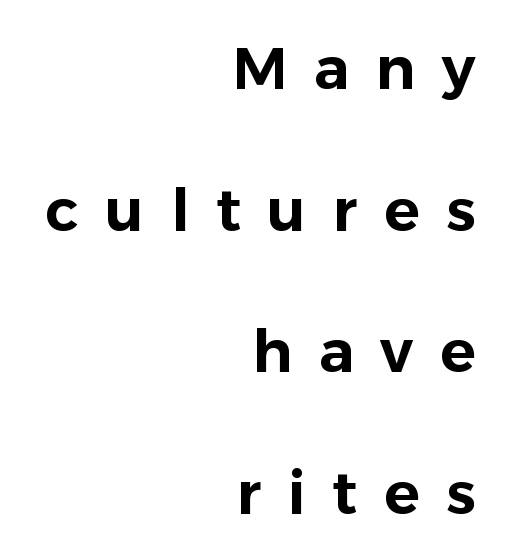
Typeset ragged left — the right edge is the straight one. Nothing sits at the stroke ends, so this counts as sans-serif. Display-style spreading of the glyphs; the letterfit is very open. The letters stand straight up with perfectly vertical stems.
